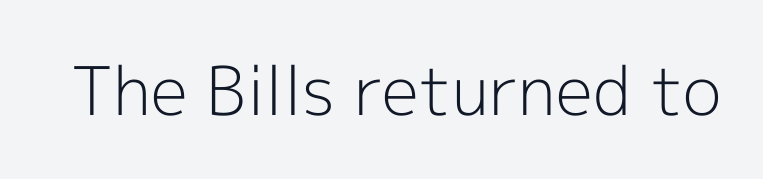
{"serif": "no", "italic": "no", "bold": "no", "weight": "light", "width": "normal", "x_height": "medium", "monospaced": "no", "underline": "no", "letter_spacing": "normal", "letter_spacing_em": 0.0, "glyph_px": 67}
